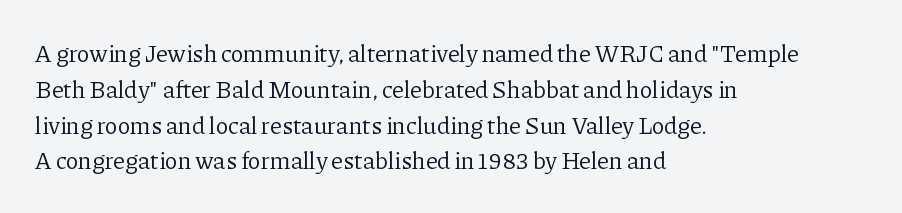
The image shows 24 px text type, upright; set left-aligned, normal line spacing (1.49x), normal letter spacing, not underlined.
